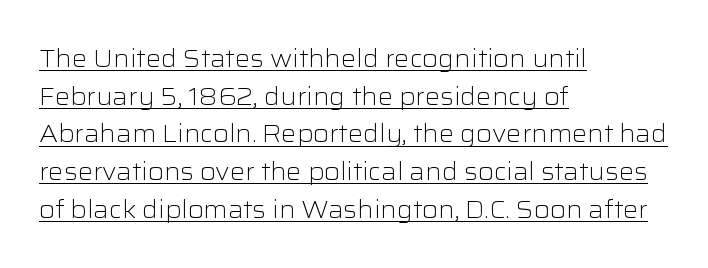
The image shows 24 px text type, upright; set left-aligned, normal line spacing (1.57x), normal letter spacing, underlined.
